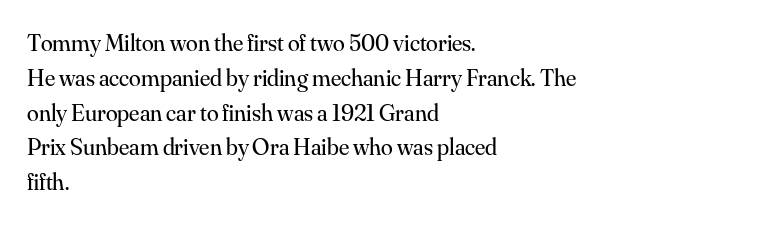
{"italic": "no", "bold": "no", "underline": "no", "align": "left", "line_spacing": "normal", "line_spacing_ratio": 1.45, "letter_spacing": "normal", "letter_spacing_em": 0.0, "glyph_px": 24}
